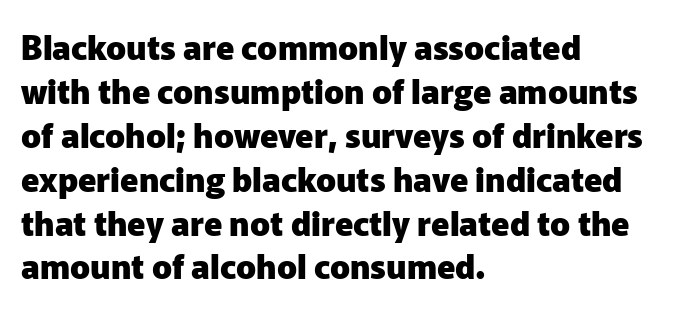
Q: Is the text bold? A: Yes.
Q: Is the text italic (slanted)? A: No, it is upright.
Q: Is the typeface a serif or a sans-serif typeface? A: Sans-serif.
Q: Is the text underlined? A: No.
Q: How is the paragraph aligned? A: Left-aligned.
Q: Is the spacing between letters normal or unusually wide? A: Normal.
Q: Is the spacing between lines tight, normal or loose? A: Normal.
Q: Width (condensed, normal, or wide)? A: Normal.
Q: Stroke contrast? A: Low.
Q: x-height? A: Medium.
Q: Monospaced? A: No.
